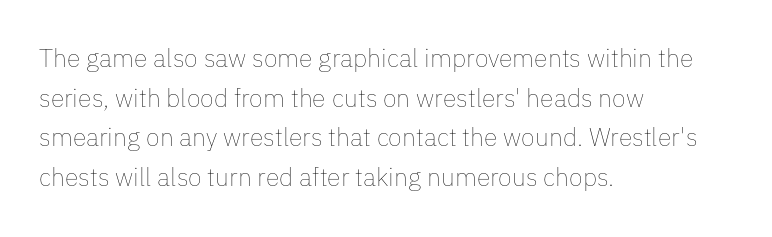
The image shows 25 px text type, upright; set left-aligned, normal line spacing (1.59x), normal letter spacing, not underlined.
